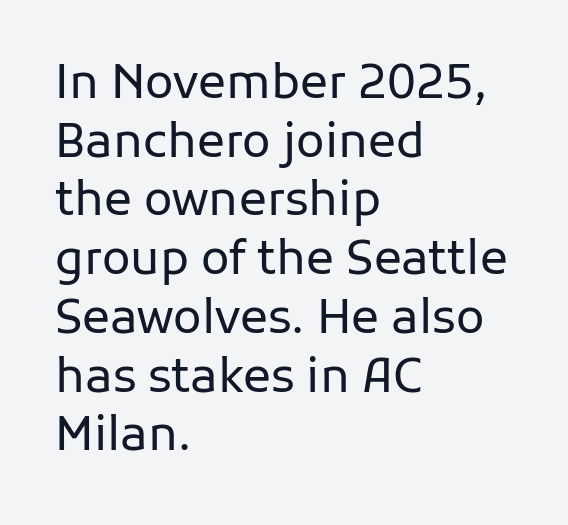
A typesetter would label this face a sans. The specimen reads as upright at a glance. The letters advance in unequal steps, a hallmark of proportional type. Standard letterfit; no display-style spreading of the glyphs.
